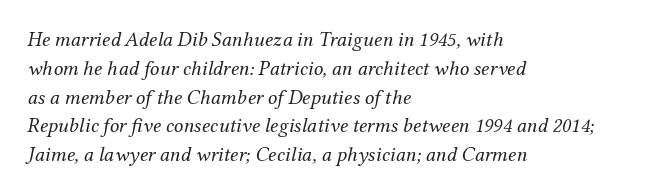
Vertical stems look standard width or narrower in stroke. Descender tails drop into unmarked territory. The leading is moderate, giving the passage an even texture. It's the slanting kind of type. The letters sit at their default tracking, neither squeezed nor spread. Each line starts at the same left margin while the right side varies.
